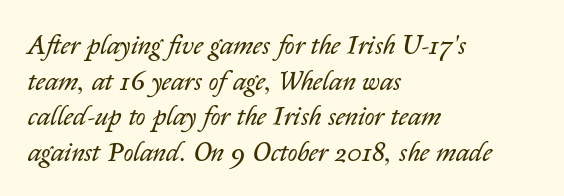
The image shows 27 px text type, italic (leaning right); set left-aligned, normal line spacing (1.32x), normal letter spacing, not underlined.
